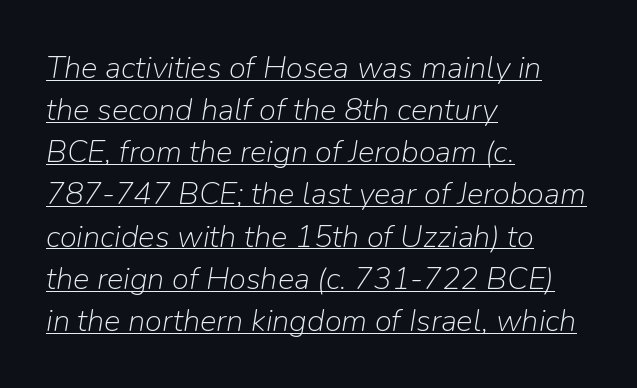
{"italic": "yes", "lean": "right", "slant_degrees": 9, "bold": "no", "weight": "light", "width": "normal", "stroke_contrast": "low", "x_height": "medium", "monospaced": "no", "underline": "yes", "align": "left", "line_spacing": "normal", "line_spacing_ratio": 1.36, "letter_spacing": "normal", "letter_spacing_em": 0.0, "glyph_px": 31}
